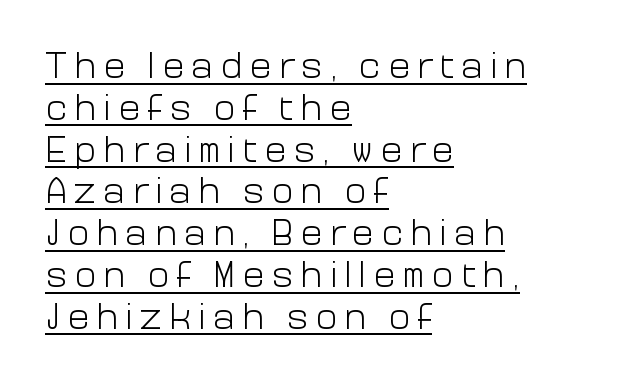
When letters stand straight like this, we call the style roman or upright. The typeface chosen for these lines omits serifs. These lines are rendered in a variable-pitch font. The typesetter chose a ragged-right arrangement here. Rows of type sit shoulder to shoulder in the vertical direction. No extra ink here — the face is not bold.
